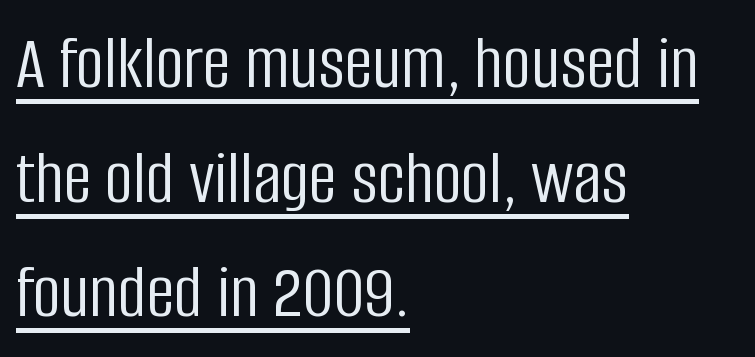
Q: Is the text bold? A: No.
Q: Is the text italic (slanted)? A: No, it is upright.
Q: Is the typeface a serif or a sans-serif typeface? A: Sans-serif.
Q: Is the text underlined? A: Yes.
Q: How is the paragraph aligned? A: Left-aligned.
Q: Is the spacing between letters normal or unusually wide? A: Normal.
Q: Is the spacing between lines tight, normal or loose? A: Normal.
Q: Width (condensed, normal, or wide)? A: Condensed.
Q: Stroke contrast? A: Low.
Q: x-height? A: Large.
Q: Monospaced? A: No.
